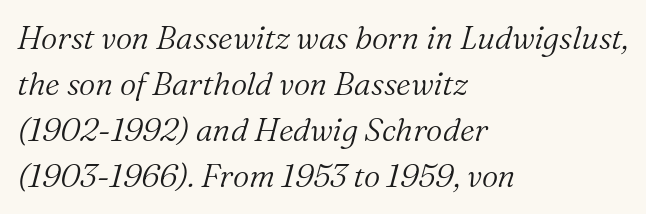
Default kerning and tracking; the words read as compact shapes. The characters are drawn with everyday or finer stroke widths. Looking at the ascenders, they clearly lean. Vertical spacing — default. The space beneath each line is pristine and unruled. Examine the stroke ends and you'll spot serifs.
